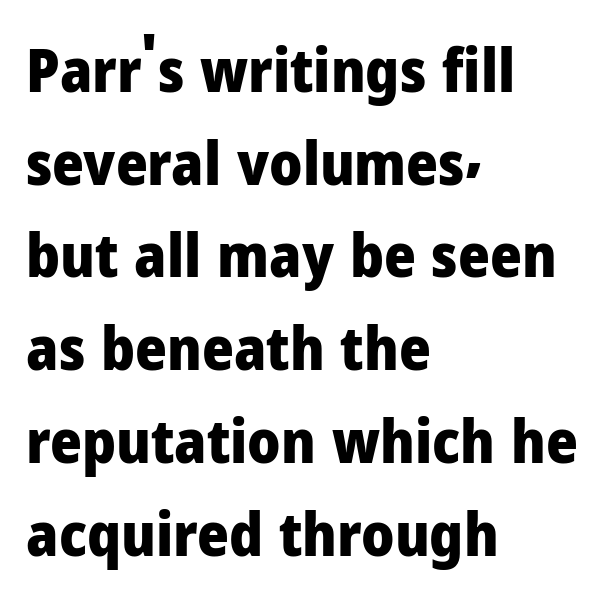
{"serif": "no", "italic": "no", "bold": "yes", "weight": "heavy", "width": "normal", "stroke_contrast": "low", "x_height": "medium", "monospaced": "no", "underline": "no", "align": "left", "line_spacing": "normal", "line_spacing_ratio": 1.52, "letter_spacing": "normal", "letter_spacing_em": 0.0, "glyph_px": 61}
